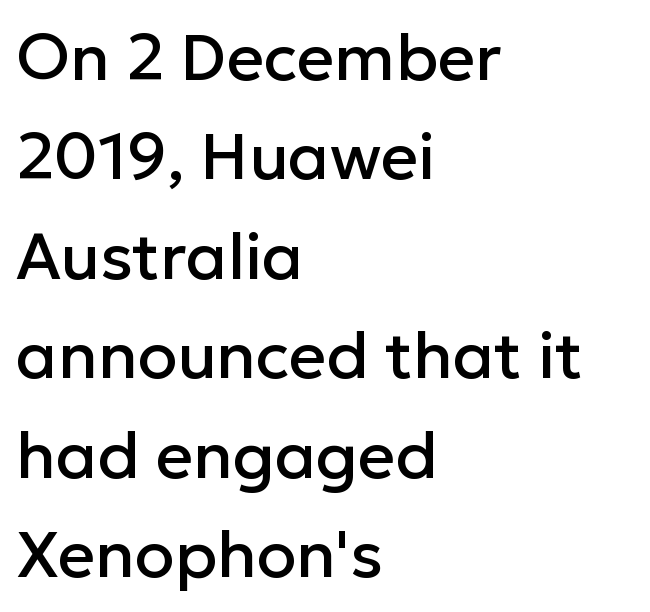
{"serif": "no", "italic": "no", "width": "normal", "stroke_contrast": "low", "x_height": "medium", "monospaced": "no", "underline": "no", "align": "left", "line_spacing": "normal", "line_spacing_ratio": 1.53, "letter_spacing": "normal", "letter_spacing_em": 0.0, "glyph_px": 65}
